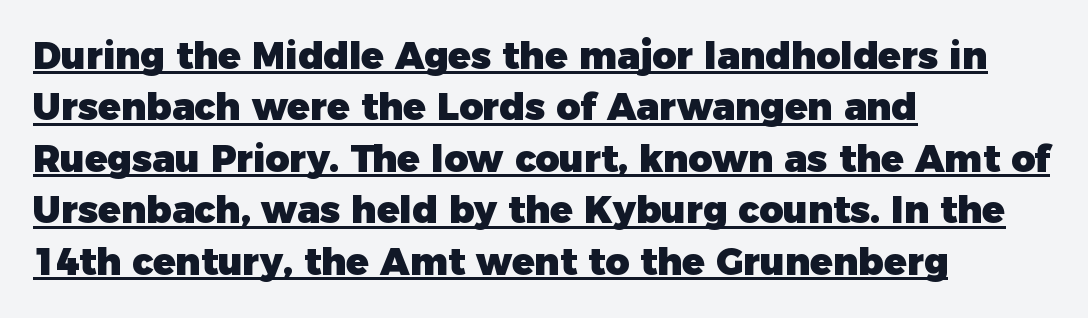
{"serif": "no", "italic": "no", "bold": "yes", "weight": "heavy", "width": "normal", "stroke_contrast": "low", "x_height": "medium", "monospaced": "no", "underline": "yes", "align": "left", "line_spacing": "normal", "line_spacing_ratio": 1.39, "letter_spacing": "normal", "letter_spacing_em": 0.0, "glyph_px": 37}
